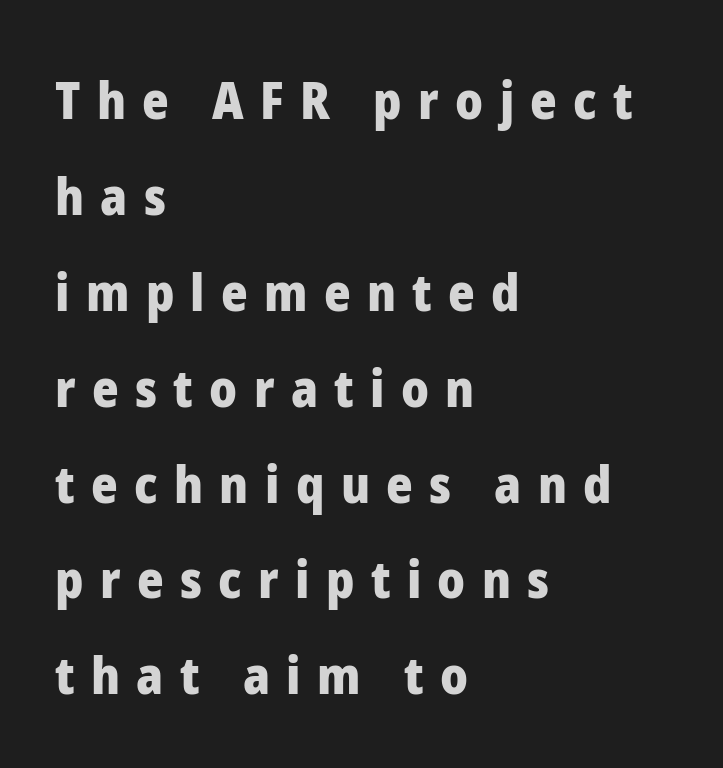
{"serif": "no", "italic": "no", "bold": "yes", "weight": "heavy", "width": "normal", "stroke_contrast": "low", "x_height": "medium", "monospaced": "no", "underline": "no", "align": "left", "line_spacing_ratio": 1.88, "letter_spacing": "wide", "letter_spacing_em": 0.32, "glyph_px": 51}
